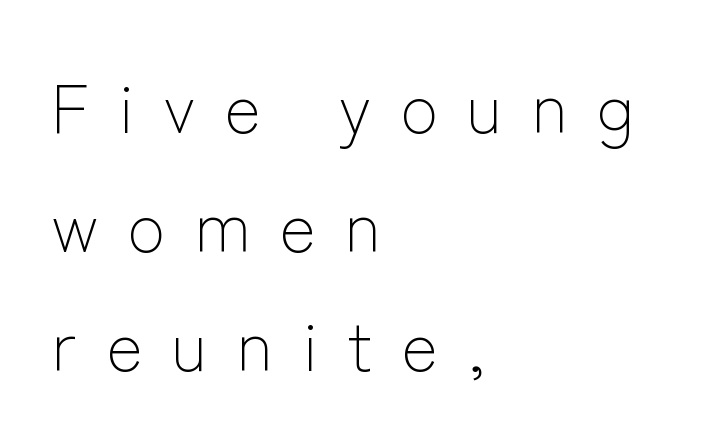
Q: Is the text bold? A: No.
Q: Is the text italic (slanted)? A: No, it is upright.
Q: Is the typeface a serif or a sans-serif typeface? A: Sans-serif.
Q: Is the text underlined? A: No.
Q: How is the paragraph aligned? A: Left-aligned.
Q: Is the spacing between letters normal or unusually wide? A: Unusually wide.
Q: Is the spacing between lines tight, normal or loose? A: Normal.
Q: Width (condensed, normal, or wide)? A: Normal.
Q: Stroke contrast? A: Low.
Q: x-height? A: Medium.
Q: Monospaced? A: No.
